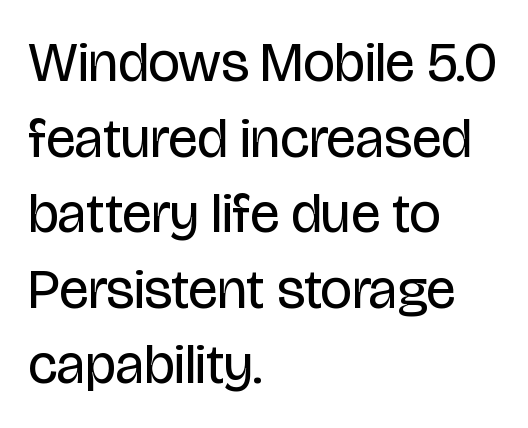
The image shows 56 px regular-weight, condensed sans-serif type, upright; set left-aligned, normal line spacing (1.35x), normal letter spacing, not underlined; low stroke contrast and a large x-height.
